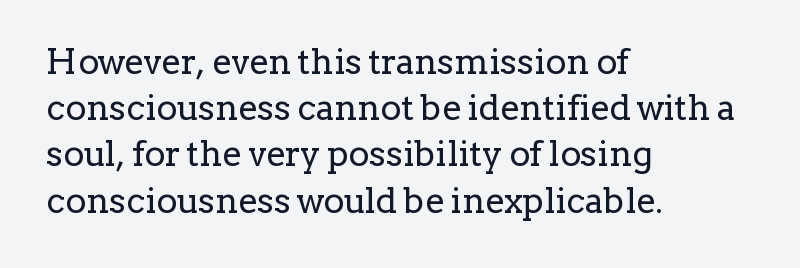
The image shows 35 px regular-weight serif type, upright; set left-aligned, normal line spacing (1.32x), normal letter spacing, not underlined; low stroke contrast and a medium x-height.
